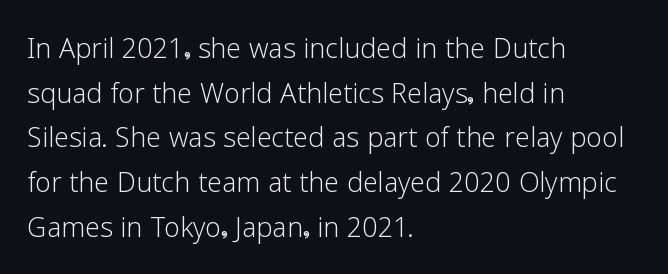
Q: Is the text bold? A: No.
Q: Is the text italic (slanted)? A: No, it is upright.
Q: Is the typeface a serif or a sans-serif typeface? A: Sans-serif.
Q: Is the text underlined? A: No.
Q: How is the paragraph aligned? A: Left-aligned.
Q: Is the spacing between letters normal or unusually wide? A: Normal.
Q: Width (condensed, normal, or wide)? A: Normal.
Q: Stroke contrast? A: Low.
Q: x-height? A: Medium.
Q: Monospaced? A: No.
